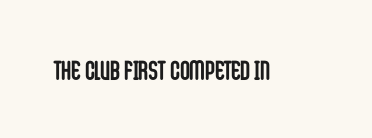
The image shows 27 px bold type, upright; set normal letter spacing, not underlined.
